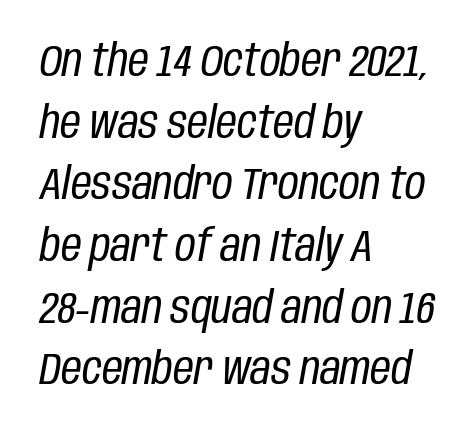
{"italic": "yes", "lean": "right", "slant_degrees": 10, "bold": "no", "weight": "regular", "width": "condensed", "stroke_contrast": "low", "x_height": "large", "monospaced": "no", "underline": "no", "align": "left", "line_spacing": "normal", "line_spacing_ratio": 1.37, "letter_spacing": "normal", "letter_spacing_em": 0.0, "glyph_px": 45}
